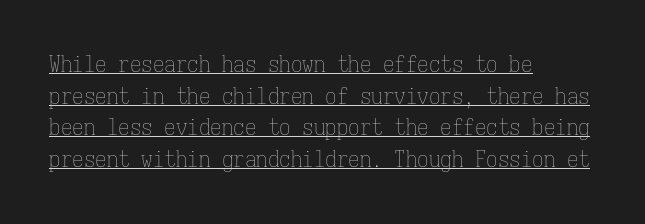
{"italic": "no", "bold": "no", "underline": "yes", "align": "left", "line_spacing": "normal", "line_spacing_ratio": 1.38, "letter_spacing": "normal", "letter_spacing_em": 0.0, "glyph_px": 23}
